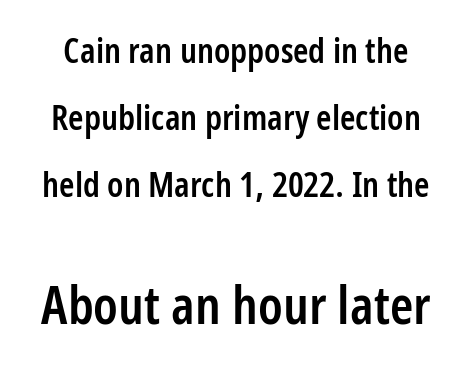
{"serif": "no", "italic": "no", "bold": "semi", "weight": "semibold", "width": "condensed", "stroke_contrast": "low", "x_height": "medium", "monospaced": "no", "underline": "no", "line_spacing": "loose", "line_spacing_ratio": 1.91, "letter_spacing": "normal", "letter_spacing_em": 0.0, "larger_block": "second", "size_ratio": 1.51, "glyph_px": 53}
